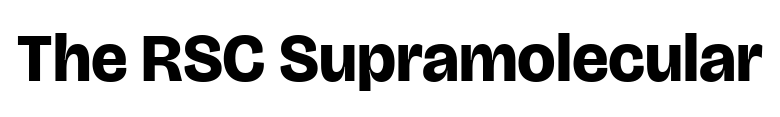
The letters stand straight up with perfectly vertical stems. Between one letter and the next there's only the usual sliver of space. A typesetter would call this proportional, since set widths differ per character. Just letters on the line, the space beneath them empty. Emphasis by weight is at full strength: bold. Each letter's strokes conclude bluntly, with no projecting serifs.
